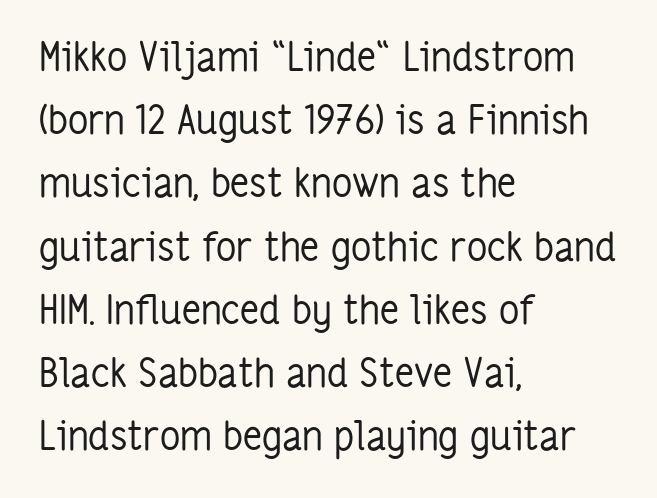
{"serif": "no", "italic": "no", "bold": "no", "weight": "regular", "width": "condensed", "stroke_contrast": "low", "x_height": "medium", "monospaced": "no", "underline": "no", "align": "left", "line_spacing": "normal", "line_spacing_ratio": 1.58, "letter_spacing": "normal", "letter_spacing_em": 0.0, "glyph_px": 40}
